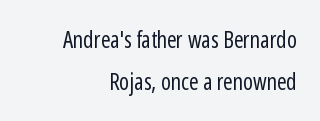
{"italic": "no", "bold": "no", "underline": "no", "align": "right", "line_spacing_ratio": 1.83, "letter_spacing": "normal", "letter_spacing_em": 0.0, "glyph_px": 23}
